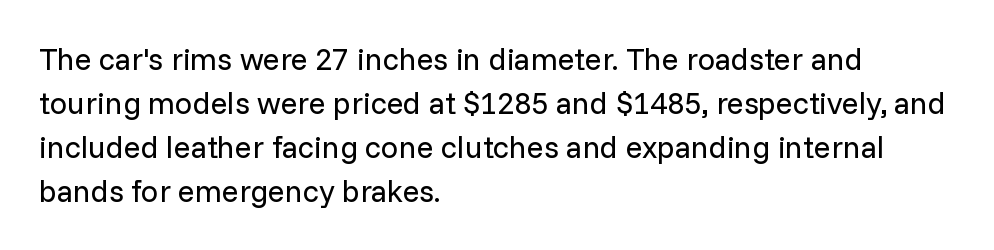
The image shows 31 px regular-weight sans-serif type, upright; set left-aligned, normal line spacing (1.42x), normal letter spacing, not underlined; low stroke contrast and a medium x-height.
